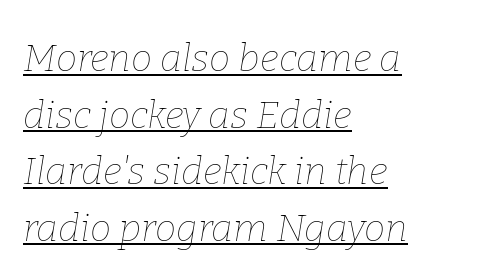
Q: Is the text bold? A: No.
Q: Is the text italic (slanted)? A: Yes, it leans right by about 9 degrees.
Q: Is the text underlined? A: Yes.
Q: How is the paragraph aligned? A: Left-aligned.
Q: Is the spacing between letters normal or unusually wide? A: Normal.
Q: Is the spacing between lines tight, normal or loose? A: Normal.
Q: Width (condensed, normal, or wide)? A: Normal.
Q: Stroke contrast? A: Low.
Q: x-height? A: Medium.
Q: Monospaced? A: No.
